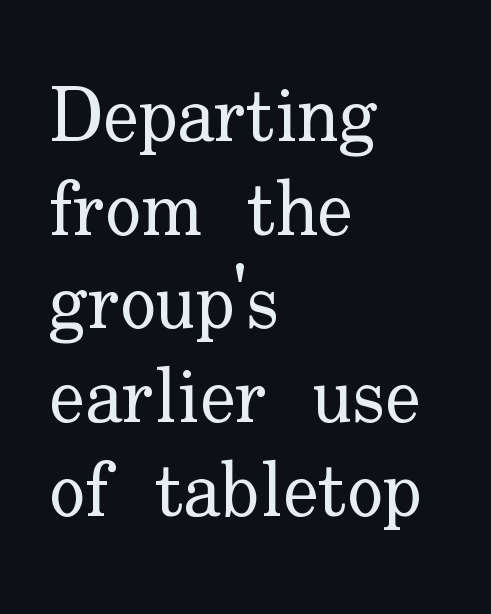
Q: Is the text bold? A: No.
Q: Is the text italic (slanted)? A: No, it is upright.
Q: Is the typeface a serif or a sans-serif typeface? A: Serif.
Q: Is the text underlined? A: No.
Q: How is the paragraph aligned? A: Left-aligned.
Q: Is the spacing between letters normal or unusually wide? A: Normal.
Q: Is the spacing between lines tight, normal or loose? A: Normal.
Q: Width (condensed, normal, or wide)? A: Normal.
Q: Stroke contrast? A: Low.
Q: x-height? A: Small.
Q: Monospaced? A: No.
